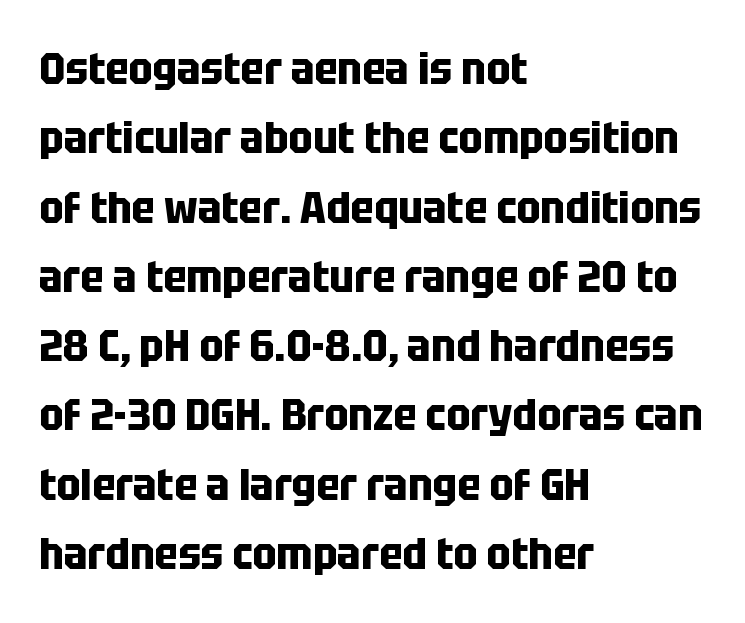
The image shows 45 px bold, condensed sans-serif type, upright; set left-aligned, normal line spacing (1.54x), normal letter spacing, not underlined; low stroke contrast and a large x-height.
